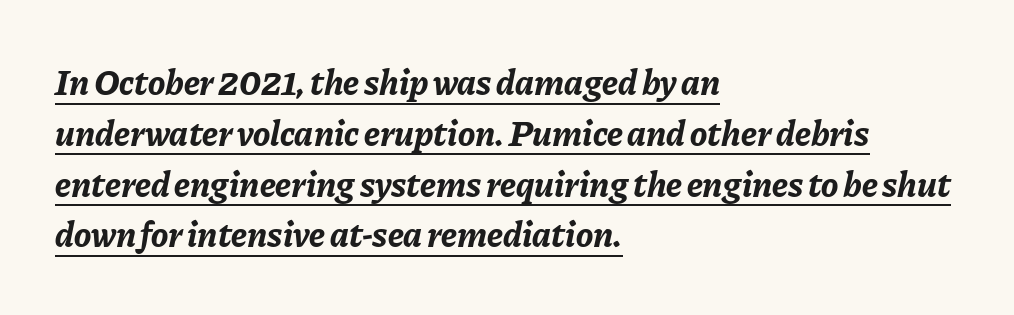
The image shows 36 px bold type, italic (leaning right); set left-aligned, normal line spacing (1.41x), normal letter spacing, underlined; low stroke contrast and a medium x-height.
